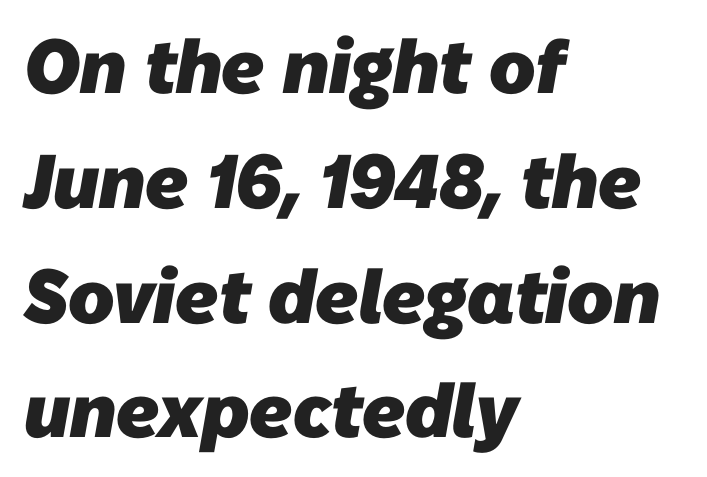
Q: Is the text bold? A: Yes.
Q: Is the typeface a serif or a sans-serif typeface? A: Sans-serif.
Q: Is the text underlined? A: No.
Q: How is the paragraph aligned? A: Left-aligned.
Q: Is the spacing between letters normal or unusually wide? A: Normal.
Q: Is the spacing between lines tight, normal or loose? A: Normal.
Q: Width (condensed, normal, or wide)? A: Normal.
Q: Stroke contrast? A: Low.
Q: x-height? A: Medium.
Q: Monospaced? A: No.
